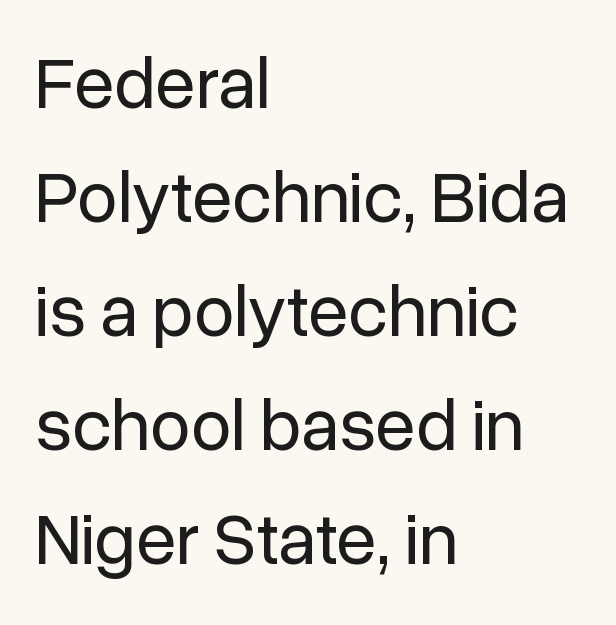
The image shows 73 px regular-weight sans-serif type, upright; set left-aligned, normal line spacing (1.56x), normal letter spacing, not underlined; low stroke contrast and a medium x-height.
